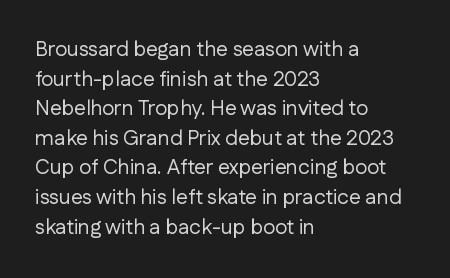
The image shows 21 px text type, upright; set left-aligned, normal line spacing (1.41x), normal letter spacing, not underlined.
